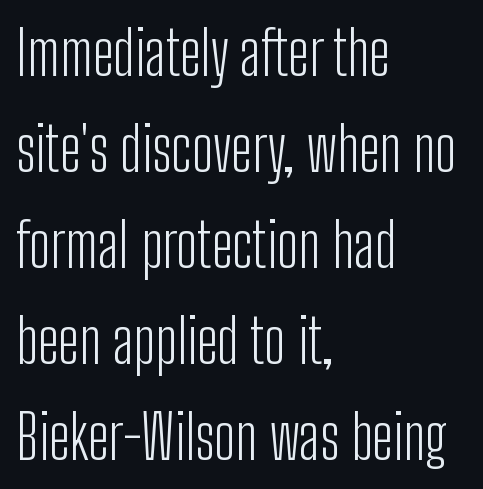
Weight: in the light-to-regular range. Vertical spacing — default. Observe the ordinary spacing: letters are neighbours, not strangers. The space beneath each line is pristine and unruled. Every stem runs plumb, perpendicular to the baseline.
